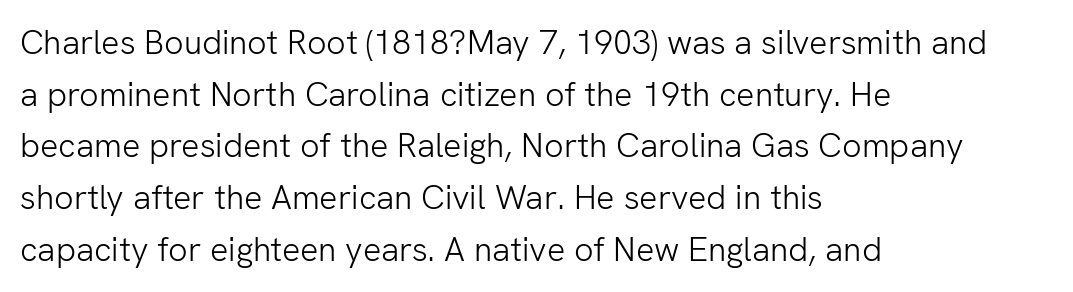
{"serif": "no", "italic": "no", "bold": "no", "weight": "light", "width": "normal", "stroke_contrast": "low", "x_height": "medium", "monospaced": "no", "underline": "no", "align": "left", "line_spacing": "normal", "line_spacing_ratio": 1.52, "letter_spacing": "normal", "letter_spacing_em": 0.0, "glyph_px": 34}
